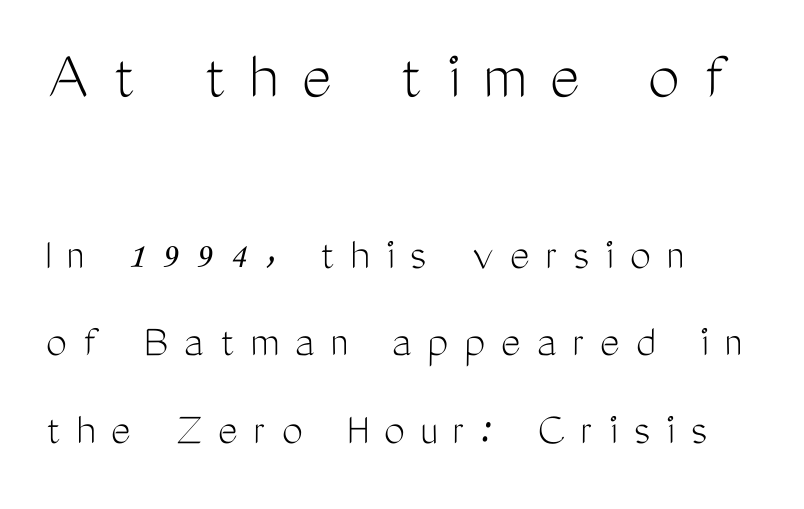
{"serif": "no", "italic": "no", "bold": "no", "weight": "light", "width": "condensed", "stroke_contrast": "medium", "x_height": "medium", "monospaced": "no", "underline": "no", "align": "left", "line_spacing_ratio": 1.86, "letter_spacing": "wide", "letter_spacing_em": 0.34, "larger_block": "first", "size_ratio": 1.51, "glyph_px": 71}
